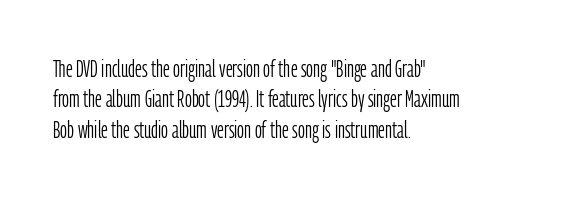
The type sits square on the baseline with zero lean. Only glyphs here, with clear space below each row. This sample is left-justified, so line endings fall wherever the words run out. Nothing unusual about the tracking: characters are spaced as the font intends. No extra ink here — the face is not bold.
